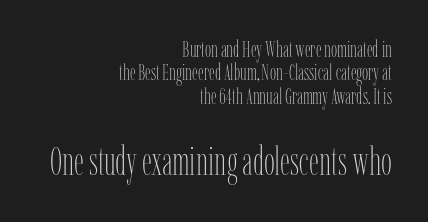
The image shows 39 px thin, condensed type, upright; set right-aligned, tight line spacing (1.06x), normal letter spacing, not underlined; the second (bottom) block is 1.77x larger; low stroke contrast and a medium x-height.
